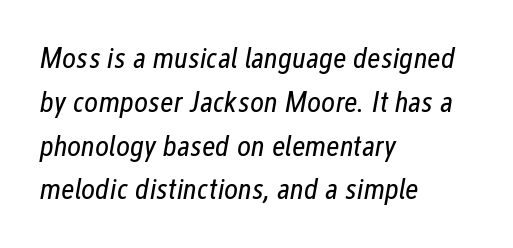
The image shows 30 px regular-weight, condensed type, italic (leaning right); set left-aligned, normal line spacing (1.46x), normal letter spacing, not underlined; low stroke contrast and a medium x-height.
